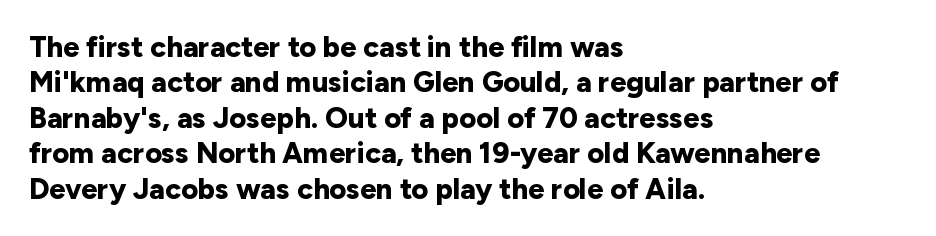
The image shows 29 px bold sans-serif type, upright; set left-aligned, line spacing 1.22x, normal letter spacing, not underlined; low stroke contrast and a medium x-height.
